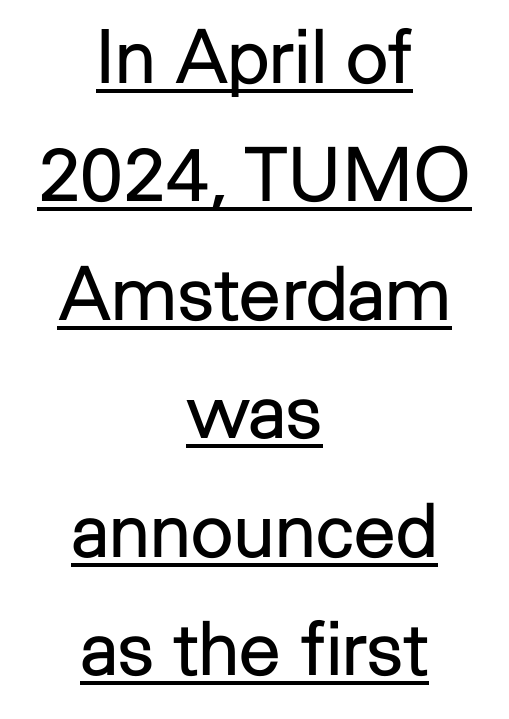
The specimen includes a rule beneath the text block's lines. In terms of letterform style, serifs are entirely absent. Do the characters align in a grid? No, the font is proportional. The strokes carry an ordinary text weight at most.
